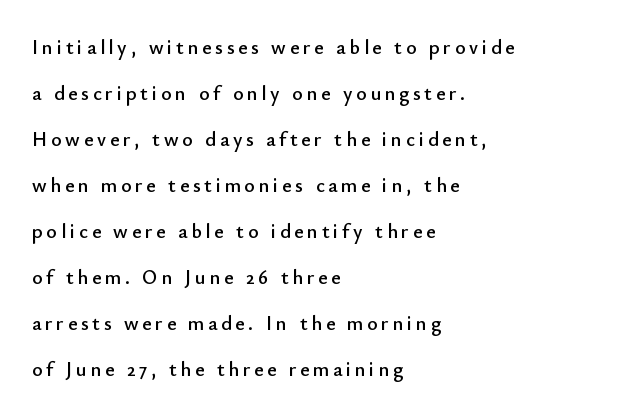
{"italic": "no", "underline": "no", "align": "left", "line_spacing": "loose", "line_spacing_ratio": 2.3, "glyph_px": 20}
